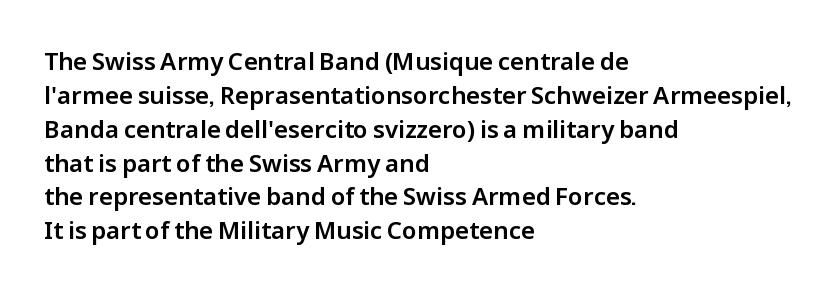
Here the glyphs are tracked normally, forming tight word shapes. A typesetter would call this leading conventional body-copy spacing. Descenders hang freely into open space. Typeset ragged right — the left edge is the straight one. Posture: upright roman.
